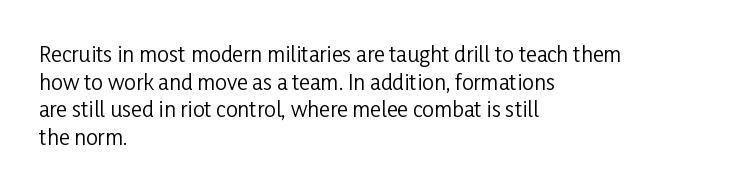
The image shows 21 px text type, upright; set left-aligned, normal line spacing (1.32x), normal letter spacing, not underlined.
